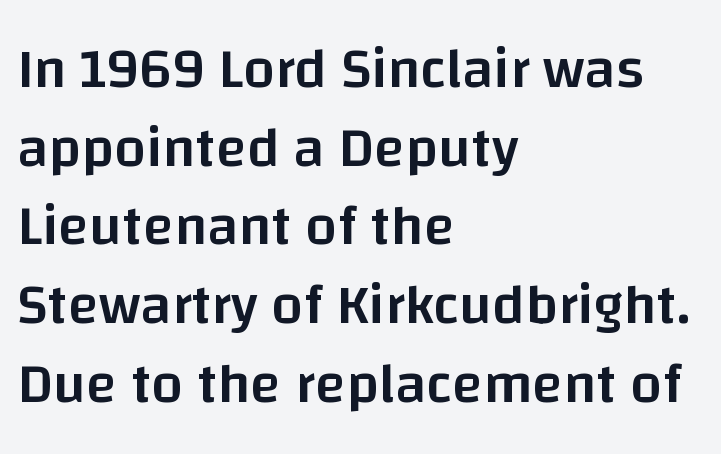
There is no visible air inserted between adjacent glyphs. In CSS terms this would be text-align: left. The glyphs are unaccompanied by any horizontal stroke below them. Weight: semibold (demi).
